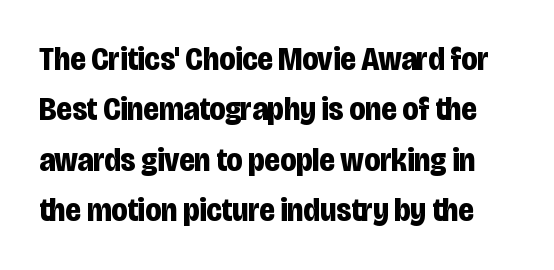
The image shows 33 px bold, condensed sans-serif type, upright; set normal line spacing (1.53x), normal letter spacing, not underlined; low stroke contrast and a large x-height.
